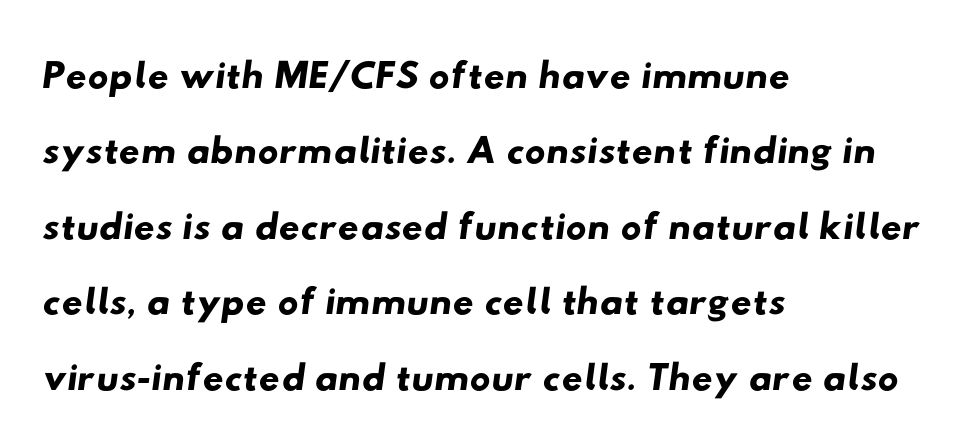
The image shows 58 px wide sans-serif type; set left-aligned, normal line spacing (1.3x), normal letter spacing, not underlined; low stroke contrast and a small x-height.
